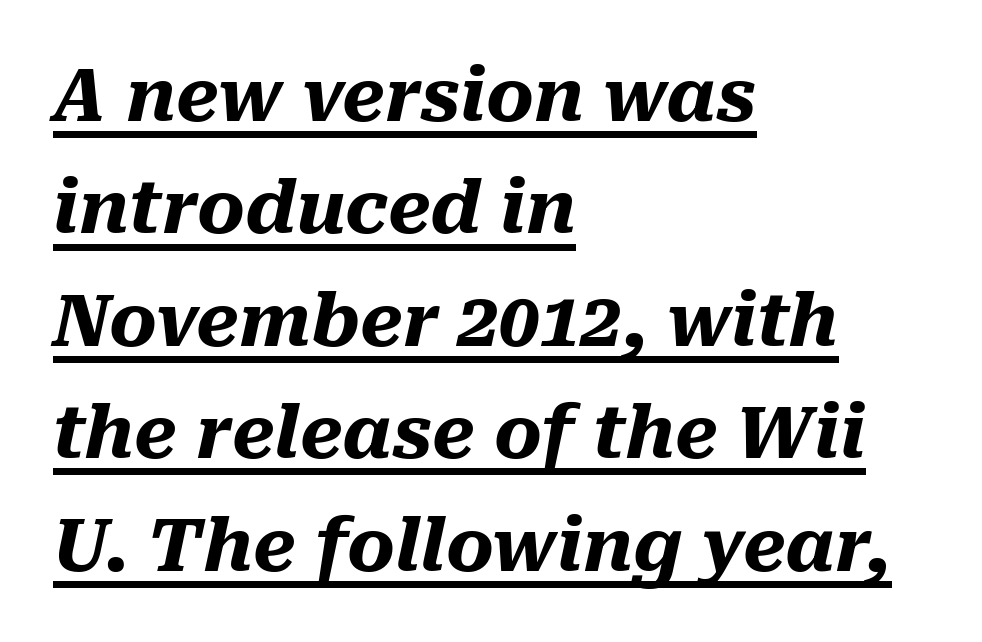
The image shows 73 px heavy type, italic (leaning right); set left-aligned, normal line spacing (1.54x), normal letter spacing, underlined; medium stroke contrast and a medium x-height.
